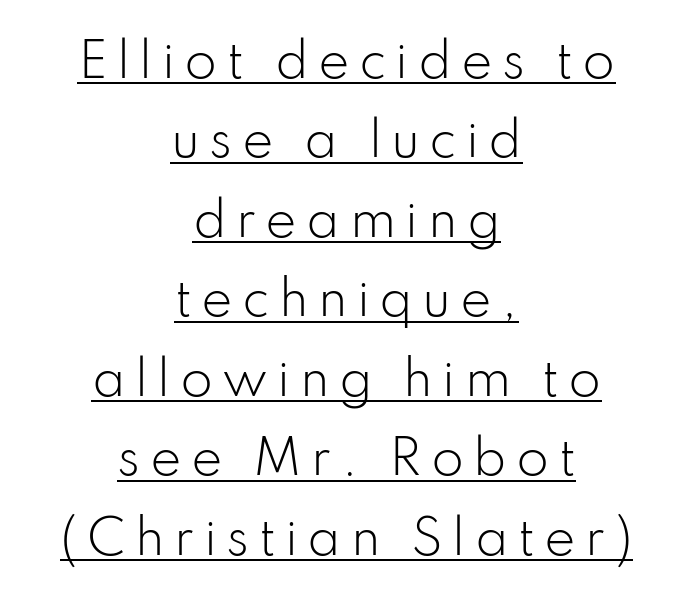
{"serif": "no", "italic": "no", "bold": "no", "weight": "light", "width": "normal", "stroke_contrast": "low", "x_height": "small", "monospaced": "no", "underline": "yes", "align": "center", "line_spacing": "normal", "line_spacing_ratio": 1.69, "letter_spacing": "wide", "letter_spacing_em": 0.2, "glyph_px": 47}
